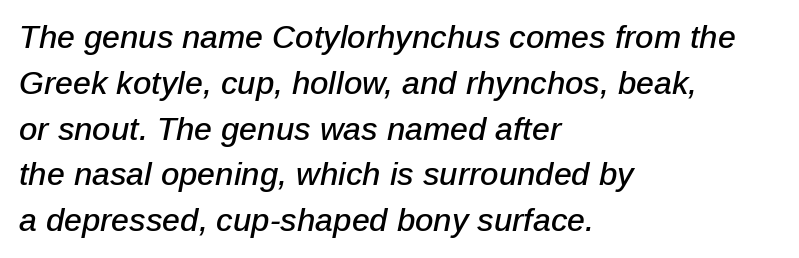
{"italic": "yes", "lean": "right", "slant_degrees": 12, "width": "normal", "stroke_contrast": "low", "x_height": "medium", "monospaced": "no", "underline": "no", "align": "left", "line_spacing": "normal", "line_spacing_ratio": 1.43, "letter_spacing": "normal", "letter_spacing_em": 0.0, "glyph_px": 32}
